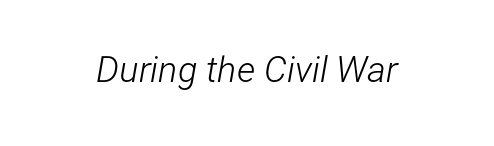
A typesetter would call this proportional, since set widths differ per character. The cut favours lightness, reaching ordinary text weight at its darkest. The area under the type is left untouched. Rendered with sloped, italic letterforms. You could call the tracking neutral — neither tight nor loose.
